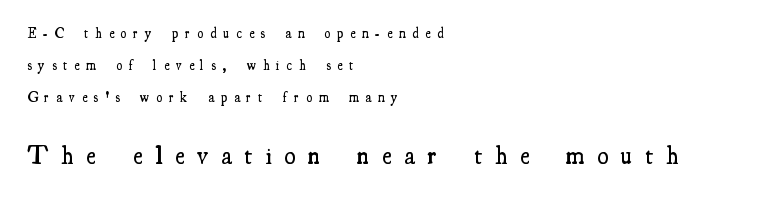
Q: Is the text bold? A: Semi-bold.
Q: Is the text italic (slanted)? A: No, it is upright.
Q: Is the text underlined? A: No.
Q: How is the paragraph aligned? A: Left-aligned.
Q: Is the spacing between letters normal or unusually wide? A: Unusually wide.
Q: Is the spacing between lines tight, normal or loose? A: Loose.
Q: Which block of text is set in a larger size, the first (top) or the second (bottom)? A: The second (bottom) one.
